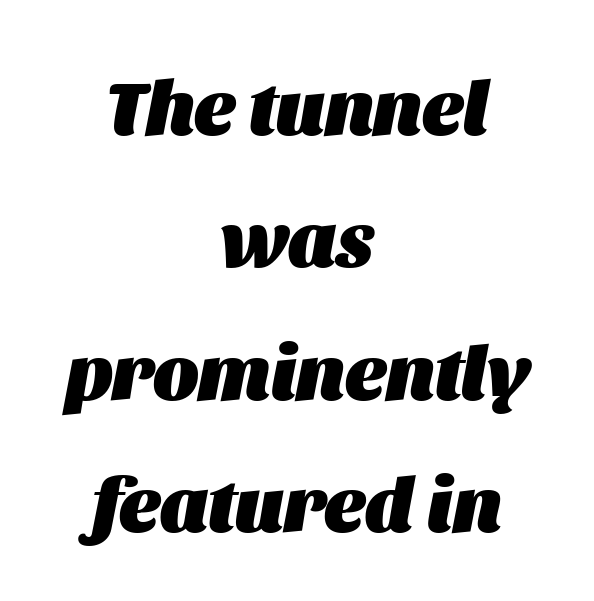
The image shows 77 px heavy type, italic (leaning right); set centered, line spacing 1.72x, normal letter spacing, not underlined; medium stroke contrast and a large x-height.
